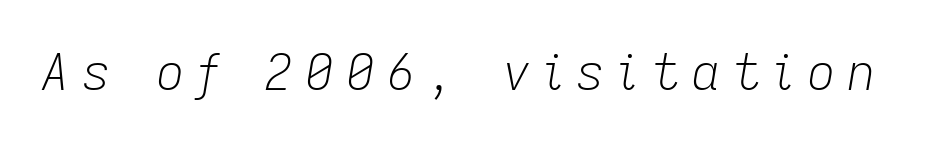
Q: Is the text bold? A: No.
Q: Is the text italic (slanted)? A: Yes, it leans right by about 9 degrees.
Q: Is the text underlined? A: No.
Q: Is the spacing between letters normal or unusually wide? A: Unusually wide.
Q: Width (condensed, normal, or wide)? A: Normal.
Q: Stroke contrast? A: Low.
Q: x-height? A: Medium.
Q: Monospaced? A: No.
